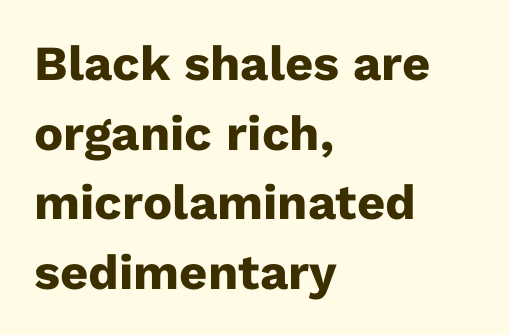
Italic: no, the glyphs are upright roman. Casual observation: everything's shoved over to the left. The rendering uses natural spacing where letterforms have individual widths. You can tell from the bare stems that sans-serif type was used. These lines keep a tight, regular rhythm from letter to letter.
